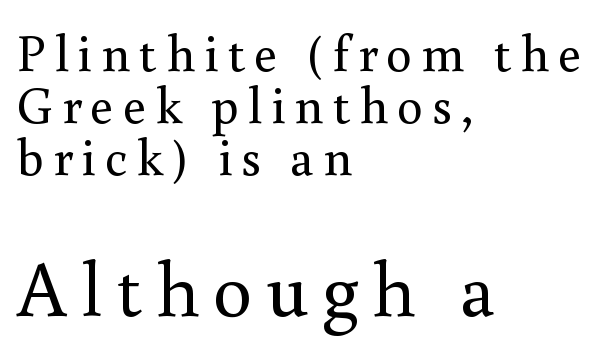
{"serif": "yes", "italic": "no", "bold": "no", "weight": "regular", "width": "normal", "stroke_contrast": "medium", "x_height": "small", "monospaced": "no", "underline": "no", "align": "left", "line_spacing": "tight", "line_spacing_ratio": 1.0, "larger_block": "second", "size_ratio": 1.5, "glyph_px": 78}
